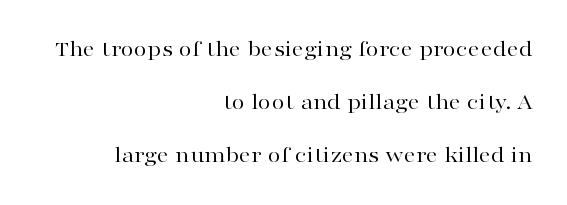
The image shows 24 px text type, upright; set right-aligned, loose line spacing (2.21x), normal letter spacing, not underlined.
